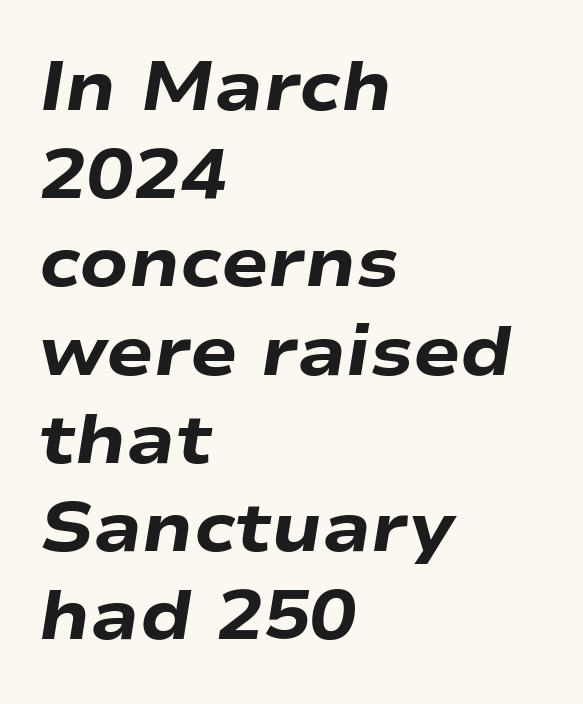
The image shows 70 px heavy, wide type, italic (leaning right); set left-aligned, normal line spacing (1.26x), normal letter spacing, not underlined; low stroke contrast and a medium x-height.
